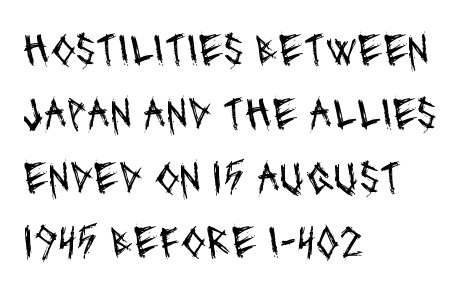
Each word holds together tightly as a unit, with standard inter-letter gaps. Descenders hang freely into open space. The letters advance in unequal steps, a hallmark of proportional type. The lines sit at an ordinary, default distance from one another. No chunkiness to these letters — they're not bold.
